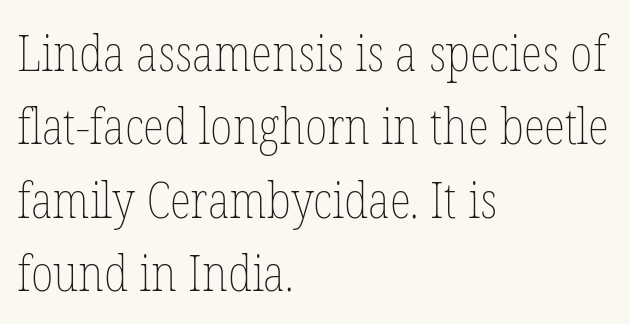
{"italic": "no", "bold": "no", "weight": "thin", "width": "condensed", "stroke_contrast": "low", "x_height": "medium", "monospaced": "no", "underline": "no", "align": "left", "line_spacing": "normal", "line_spacing_ratio": 1.47, "letter_spacing": "normal", "letter_spacing_em": 0.0, "glyph_px": 50}
